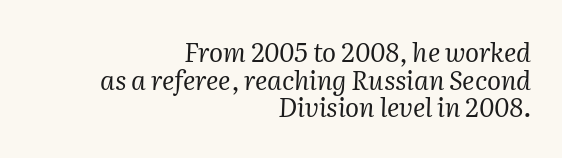
Leftover space on each line is placed entirely before the opening word. Is this a heavy cut? Hardly; it is regular or lighter. The passage shown is not underscored anywhere. The text carries the slant typical of an italic or oblique font.
